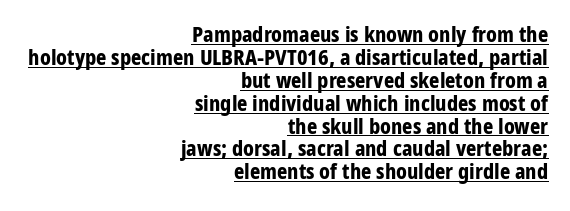
Q: Is the text bold? A: Yes.
Q: Is the text italic (slanted)? A: No, it is upright.
Q: Is the text underlined? A: Yes.
Q: How is the paragraph aligned? A: Right-aligned.
Q: Is the spacing between letters normal or unusually wide? A: Normal.
Q: Is the spacing between lines tight, normal or loose? A: Tight.
